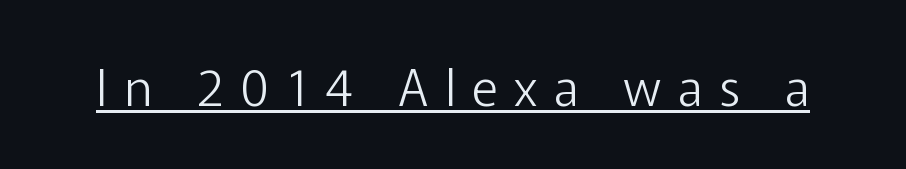
{"serif": "no", "italic": "no", "bold": "no", "weight": "light", "width": "normal", "stroke_contrast": "low", "x_height": "medium", "monospaced": "no", "underline": "yes", "letter_spacing": "wide", "letter_spacing_em": 0.33, "glyph_px": 50}
